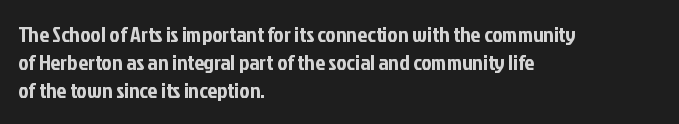
Q: Is the text italic (slanted)? A: No, it is upright.
Q: Is the text underlined? A: No.
Q: How is the paragraph aligned? A: Left-aligned.
Q: Is the spacing between letters normal or unusually wide? A: Normal.
Q: Is the spacing between lines tight, normal or loose? A: Normal.
